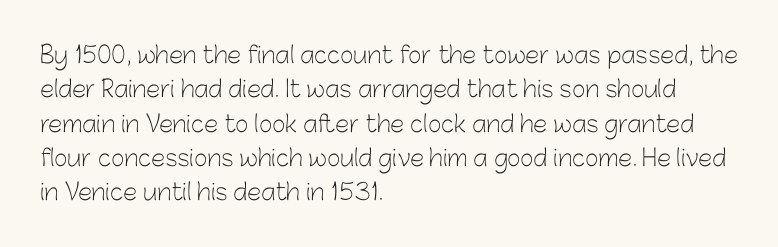
The image shows 23 px text type, upright; set left-aligned, normal line spacing (1.49x), normal letter spacing, not underlined.
